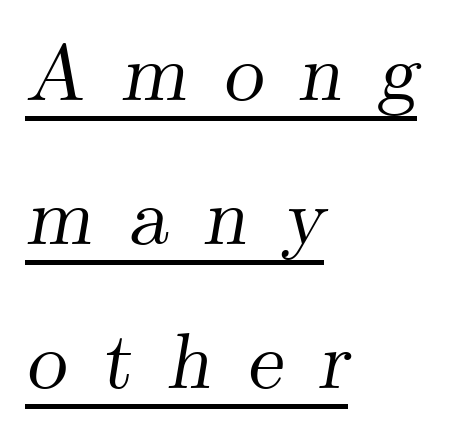
The image shows 80 px serif type, italic (leaning right); set left-aligned, line spacing 1.8x, unusually wide letter spacing (+0.44 em), underlined; medium stroke contrast and a small x-height.
